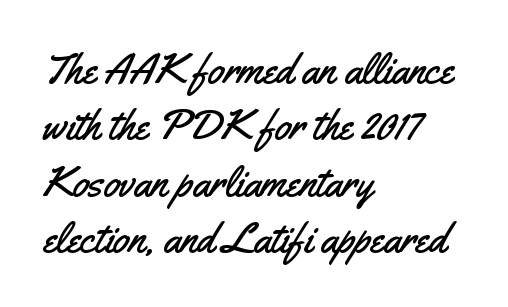
The characters display no serif detailing; their extremities are plain. Check the space under the baseline: it is left empty. Think of a printed novel: that variable character pitch is what you see here. Look at the tracking — it's just the regular setting, nothing added. Notice how the passage keeps a crisp vertical edge on the left only.
